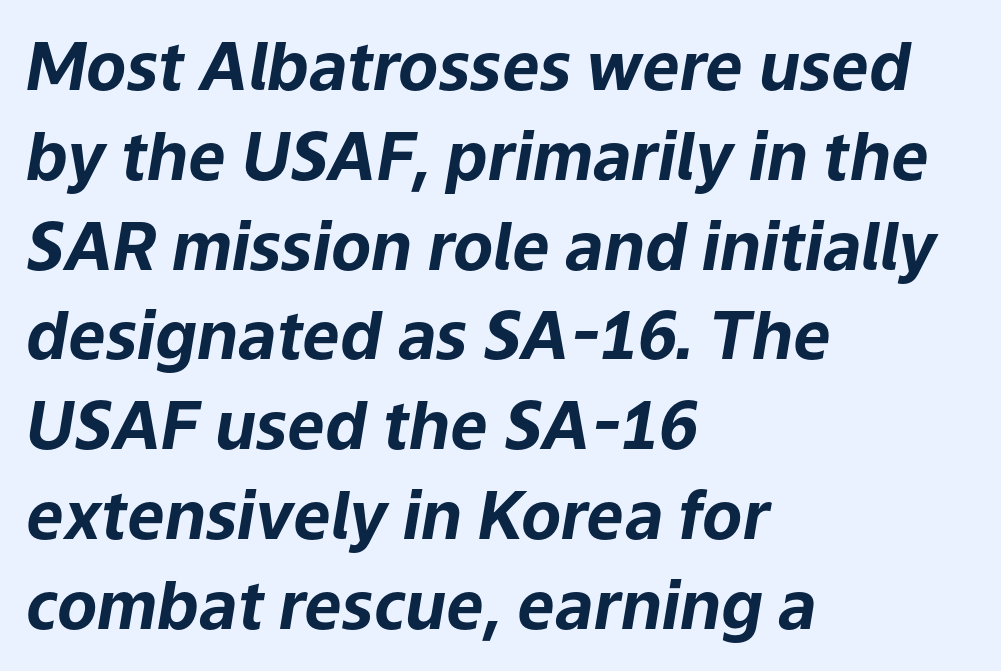
The image shows 66 px bold type, italic (leaning right); set left-aligned, normal line spacing (1.36x), normal letter spacing, not underlined; low stroke contrast and a medium x-height.
